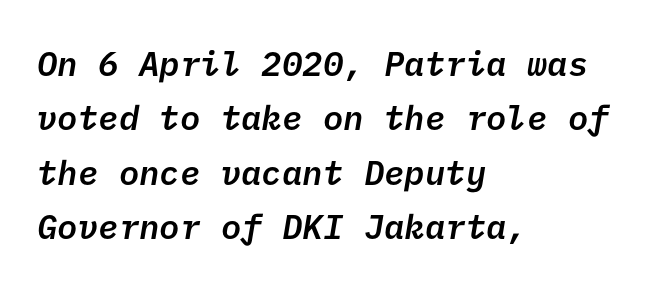
Is there much room between lines? A standard amount, neither cramped nor airy. Horizontal alignment here is leftward, the default for most running prose. Compared with an ordinary text face, these strokes are moderately heavier — a semibold. Words float on clear page, feet unadorned.
